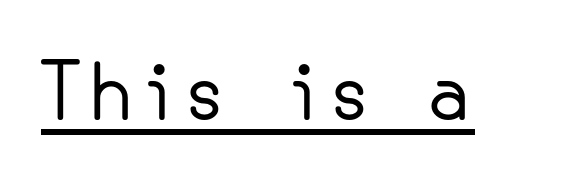
Q: Is the text bold? A: No.
Q: Is the text italic (slanted)? A: No, it is upright.
Q: Is the typeface a serif or a sans-serif typeface? A: Sans-serif.
Q: Is the text underlined? A: Yes.
Q: Is the spacing between letters normal or unusually wide? A: Normal.
Q: Width (condensed, normal, or wide)? A: Normal.
Q: Stroke contrast? A: Low.
Q: x-height? A: Small.
